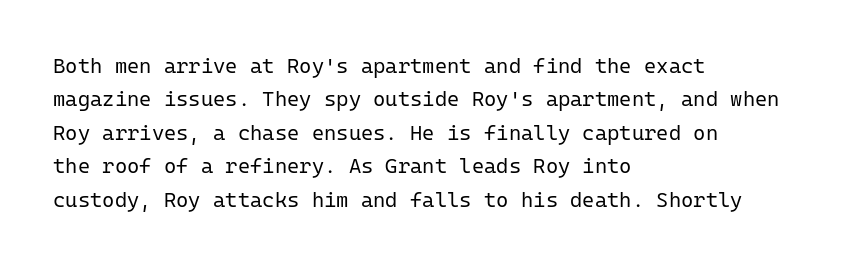
The image shows 21 px text type, upright; set left-aligned, normal line spacing (1.59x), normal letter spacing, not underlined.
